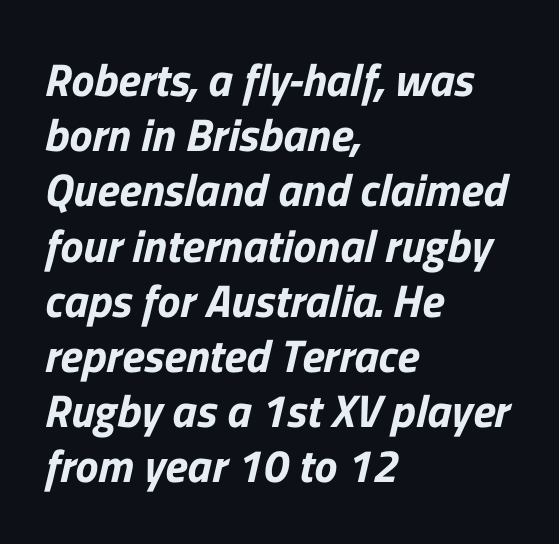
Characters follow at the spacing the type designer built in. Lines of text with bare space underneath. Examine the stroke ends and you'll find no serifs. This rendering uses left alignment, leaving the right contour irregular. The letters advance in unequal steps, a hallmark of proportional type.
